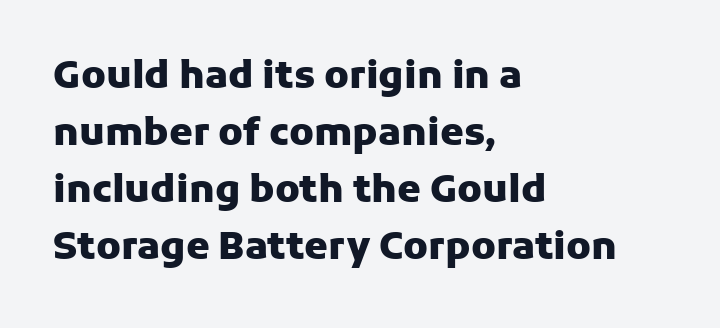
Q: Is the text bold? A: Yes.
Q: Is the text italic (slanted)? A: No, it is upright.
Q: Is the typeface a serif or a sans-serif typeface? A: Sans-serif.
Q: Is the text underlined? A: No.
Q: How is the paragraph aligned? A: Left-aligned.
Q: Is the spacing between letters normal or unusually wide? A: Normal.
Q: Is the spacing between lines tight, normal or loose? A: Normal.
Q: Width (condensed, normal, or wide)? A: Normal.
Q: Stroke contrast? A: Low.
Q: x-height? A: Medium.
Q: Monospaced? A: No.
